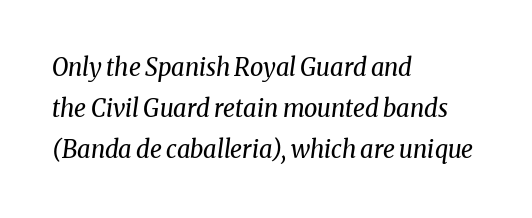
The image shows 24 px text type, italic (leaning right); set left-aligned, line spacing 1.71x, normal letter spacing, not underlined.
